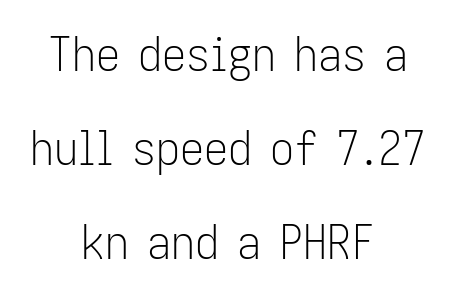
{"serif": "no", "italic": "no", "bold": "no", "weight": "light", "width": "condensed", "stroke_contrast": "low", "x_height": "medium", "monospaced": "no", "underline": "no", "align": "center", "line_spacing": "loose", "line_spacing_ratio": 1.96, "letter_spacing": "normal", "letter_spacing_em": 0.0, "glyph_px": 48}
